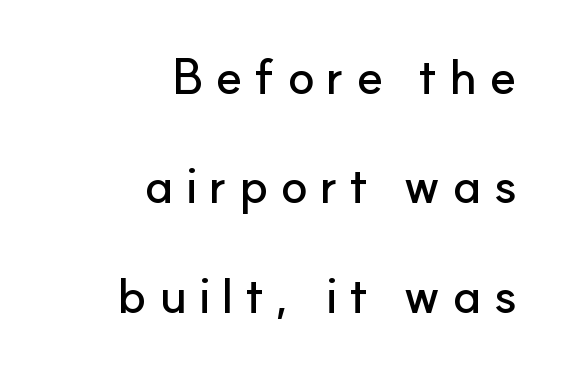
Q: Is the text italic (slanted)? A: No, it is upright.
Q: Is the typeface a serif or a sans-serif typeface? A: Sans-serif.
Q: Is the text underlined? A: No.
Q: How is the paragraph aligned? A: Right-aligned.
Q: Is the spacing between letters normal or unusually wide? A: Unusually wide.
Q: Is the spacing between lines tight, normal or loose? A: Loose.
Q: Width (condensed, normal, or wide)? A: Normal.
Q: Stroke contrast? A: Low.
Q: x-height? A: Small.
Q: Monospaced? A: No.
